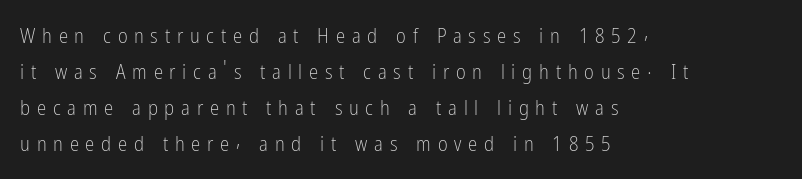
{"italic": "no", "bold": "no", "underline": "no", "align": "left", "line_spacing_ratio": 1.72, "letter_spacing": "wide", "letter_spacing_em": 0.32, "glyph_px": 21}
